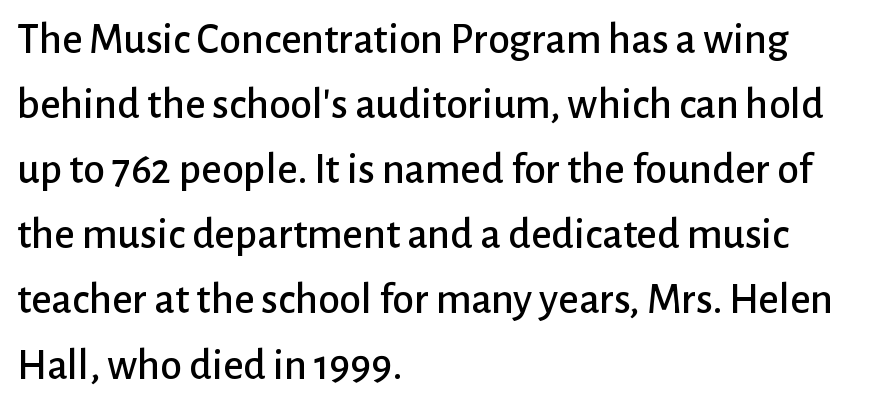
The image shows 44 px sans-serif type, upright; set left-aligned, normal line spacing (1.48x), normal letter spacing, not underlined; low stroke contrast and a medium x-height.
